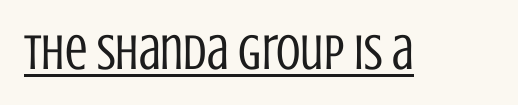
{"serif": "no", "italic": "no", "bold": "no", "weight": "regular", "width": "condensed", "stroke_contrast": "low", "x_height": "large", "monospaced": "no", "underline": "yes", "letter_spacing": "normal", "letter_spacing_em": 0.0, "glyph_px": 50}
